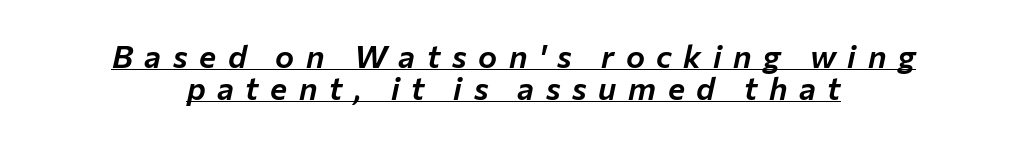
Q: Is the text italic (slanted)? A: Yes, it leans right by about 12 degrees.
Q: Is the text underlined? A: Yes.
Q: How is the paragraph aligned? A: Centered.
Q: Is the spacing between letters normal or unusually wide? A: Unusually wide.
Q: Is the spacing between lines tight, normal or loose? A: Tight.
Q: Width (condensed, normal, or wide)? A: Normal.
Q: Stroke contrast? A: Low.
Q: x-height? A: Medium.
Q: Monospaced? A: No.
